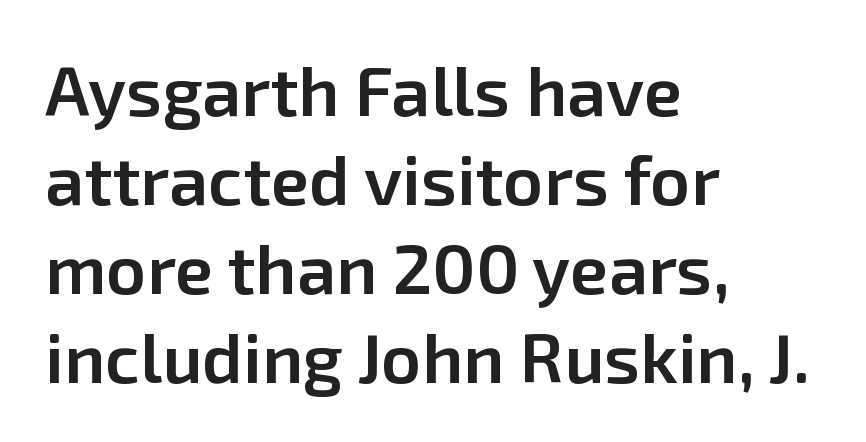
Q: Is the text bold? A: Semi-bold.
Q: Is the text italic (slanted)? A: No, it is upright.
Q: Is the typeface a serif or a sans-serif typeface? A: Sans-serif.
Q: Is the text underlined? A: No.
Q: How is the paragraph aligned? A: Left-aligned.
Q: Is the spacing between letters normal or unusually wide? A: Normal.
Q: Is the spacing between lines tight, normal or loose? A: Normal.
Q: Width (condensed, normal, or wide)? A: Normal.
Q: Stroke contrast? A: Low.
Q: x-height? A: Medium.
Q: Monospaced? A: No.
